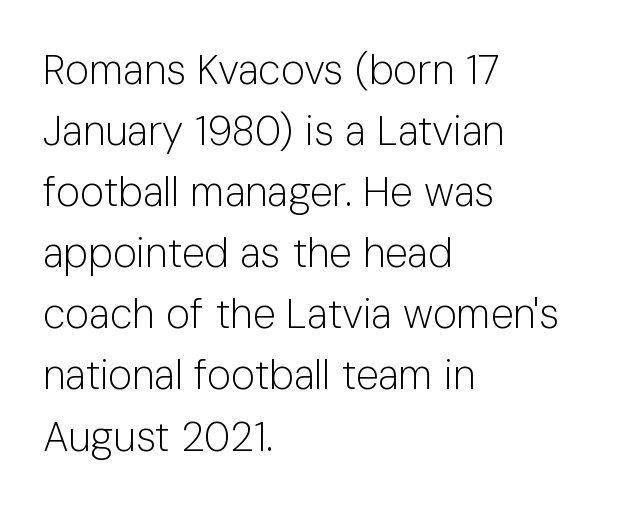
{"serif": "no", "italic": "no", "bold": "no", "weight": "light", "width": "normal", "stroke_contrast": "low", "x_height": "medium", "monospaced": "no", "underline": "no", "align": "left", "line_spacing": "normal", "line_spacing_ratio": 1.49, "letter_spacing": "normal", "letter_spacing_em": 0.0, "glyph_px": 41}
